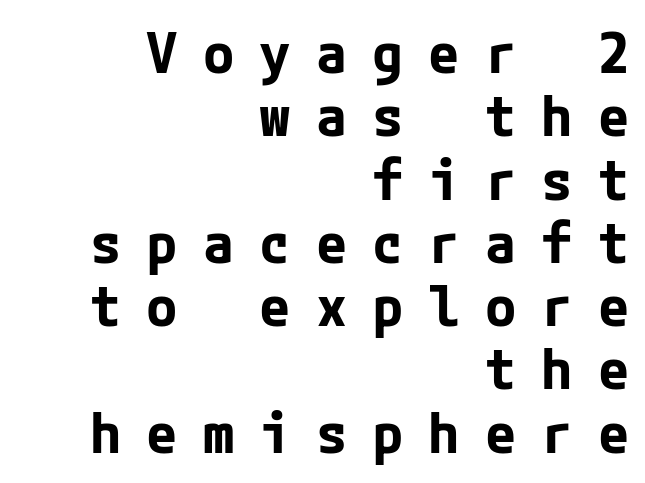
The passage shown is typeset with a sans-serif family. A student would call this right alignment; a typographer would say flush right, rag left. Is the letter spacing exaggerated? Yes — the characters are pushed far apart. Bare-footed words on every line. Look at the stroke-to-counter ratio: heavy, a bold. Unlike italic type, these characters show no tilt at all.
